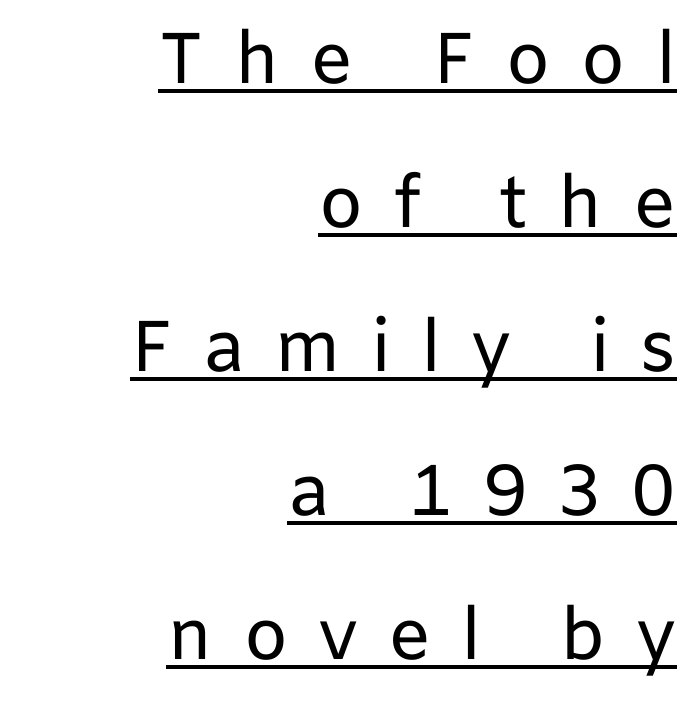
The image shows 72 px regular-weight sans-serif type, upright; set right-aligned, loose line spacing (2.0x), unusually wide letter spacing (+0.41 em), underlined; low stroke contrast and a medium x-height.
